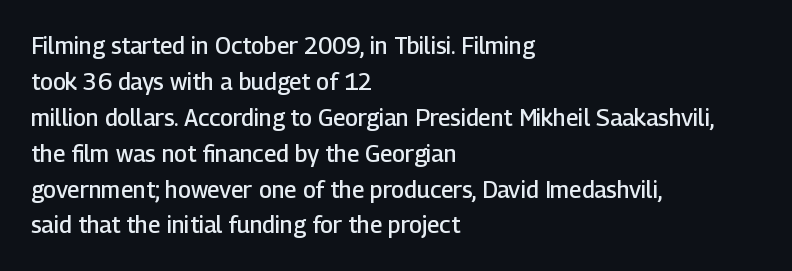
Q: Is the text bold? A: Semi-bold.
Q: Is the text italic (slanted)? A: No, it is upright.
Q: Is the text underlined? A: No.
Q: How is the paragraph aligned? A: Left-aligned.
Q: Is the spacing between letters normal or unusually wide? A: Normal.
Q: Is the spacing between lines tight, normal or loose? A: Normal.
